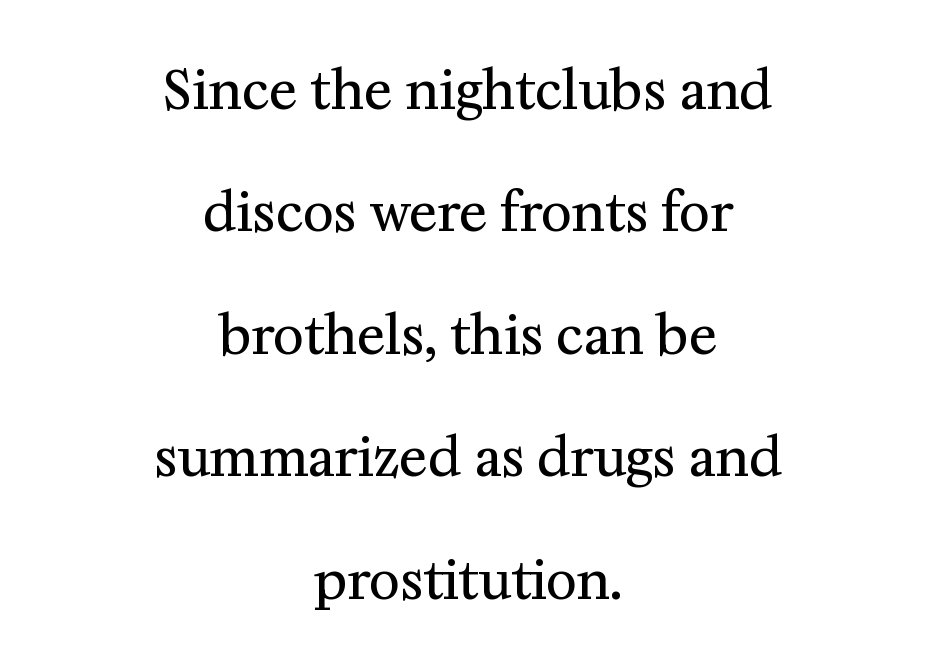
{"serif": "yes", "italic": "no", "bold": "no", "weight": "regular", "width": "normal", "stroke_contrast": "medium", "x_height": "medium", "monospaced": "no", "underline": "no", "align": "center", "line_spacing": "loose", "line_spacing_ratio": 2.31, "letter_spacing": "normal", "letter_spacing_em": 0.0, "glyph_px": 53}
